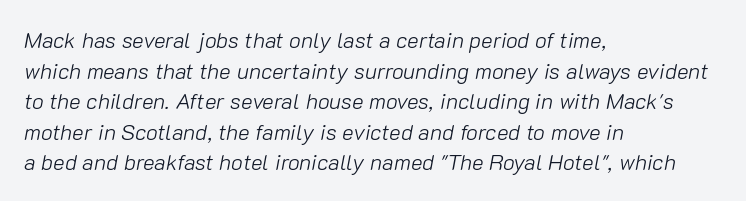
{"italic": "yes", "lean": "right", "slant_degrees": 10, "bold": "no", "underline": "no", "align": "left", "line_spacing": "normal", "line_spacing_ratio": 1.39, "letter_spacing": "normal", "letter_spacing_em": 0.0, "glyph_px": 22}
